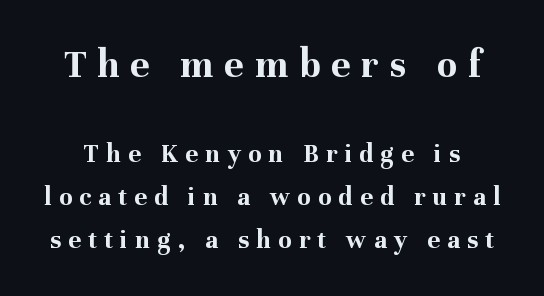
Q: Is the text bold? A: Yes.
Q: Is the text italic (slanted)? A: No, it is upright.
Q: Is the typeface a serif or a sans-serif typeface? A: Serif.
Q: Is the text underlined? A: No.
Q: Is the spacing between letters normal or unusually wide? A: Unusually wide.
Q: Is the spacing between lines tight, normal or loose? A: Normal.
Q: Which block of text is set in a larger size, the first (top) or the second (bottom)? A: The first (top) one.
Q: Width (condensed, normal, or wide)? A: Normal.
Q: Stroke contrast? A: Medium.
Q: x-height? A: Medium.
Q: Monospaced? A: No.
